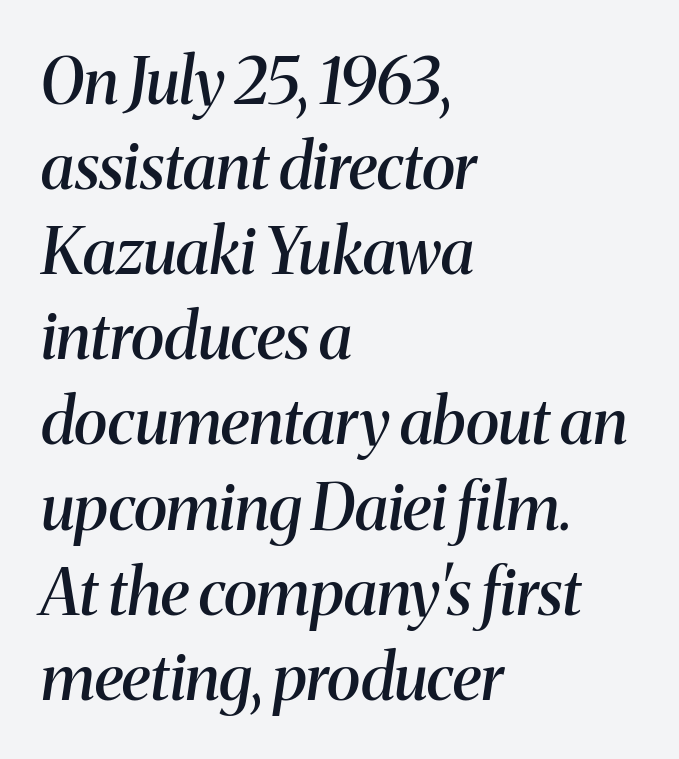
Are there feet on the stems? There are — it's a serif. Where is the straight margin? On the left. The font is running at a semibold setting, under full bold. Honestly, the letter spacing is just normal — you wouldn't notice it.
